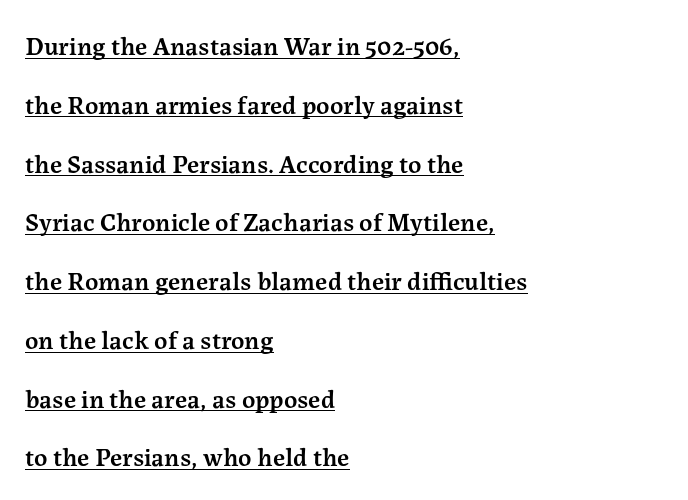
{"italic": "no", "bold": "semi", "underline": "yes", "align": "left", "line_spacing": "loose", "line_spacing_ratio": 2.26, "letter_spacing": "normal", "letter_spacing_em": 0.0, "glyph_px": 26}
